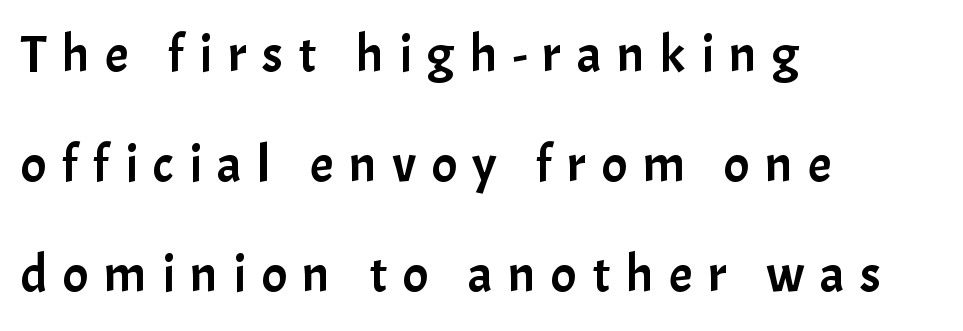
Q: Is the text italic (slanted)? A: No, it is upright.
Q: Is the typeface a serif or a sans-serif typeface? A: Sans-serif.
Q: Is the text underlined? A: No.
Q: How is the paragraph aligned? A: Left-aligned.
Q: Is the spacing between letters normal or unusually wide? A: Unusually wide.
Q: Is the spacing between lines tight, normal or loose? A: Loose.
Q: Width (condensed, normal, or wide)? A: Normal.
Q: Stroke contrast? A: Low.
Q: x-height? A: Medium.
Q: Monospaced? A: No.
